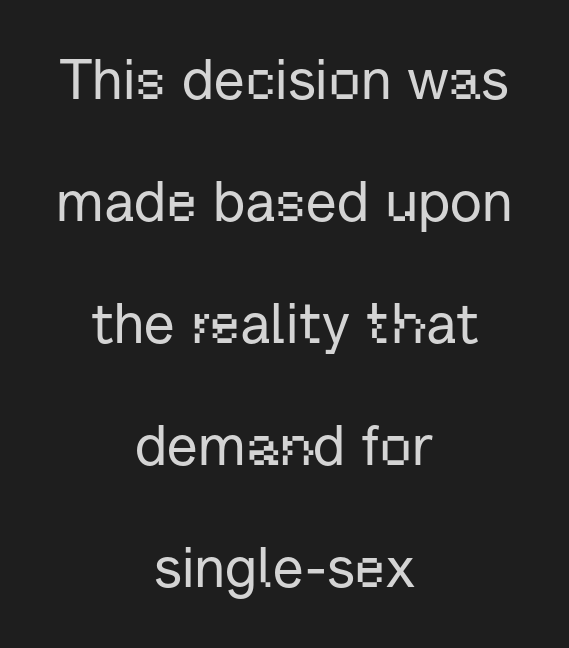
Line spacing here is loose. A bare baseline throughout the passage. Regarding serifs, this sample does without them. The whitespace from short lines is split evenly between both sides. Character widths vary here, with narrow letters taking less room than wide ones.
